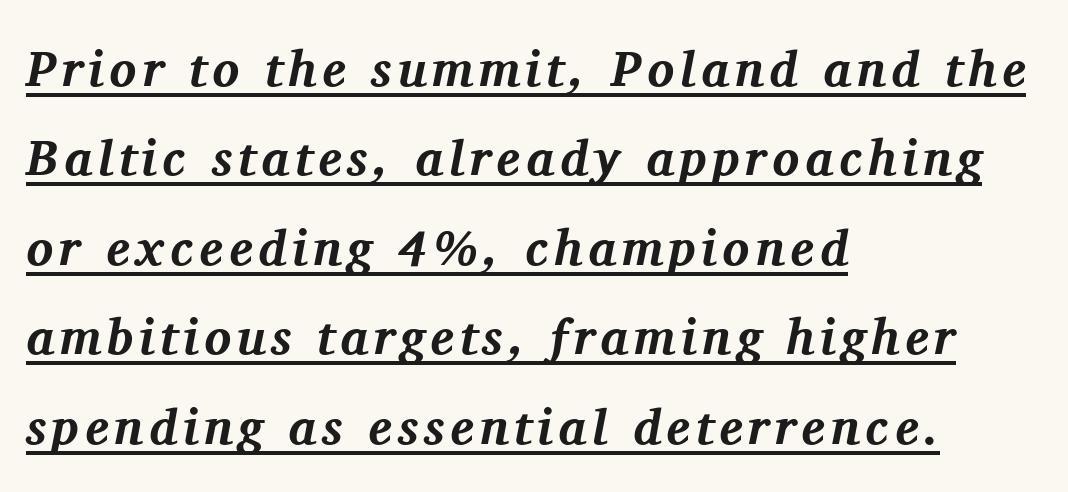
{"serif": "yes", "italic": "yes", "lean": "right", "slant_degrees": 11, "bold": "yes", "weight": "bold", "width": "normal", "stroke_contrast": "medium", "x_height": "medium", "monospaced": "no", "underline": "yes", "align": "left", "line_spacing_ratio": 1.79, "glyph_px": 50}
